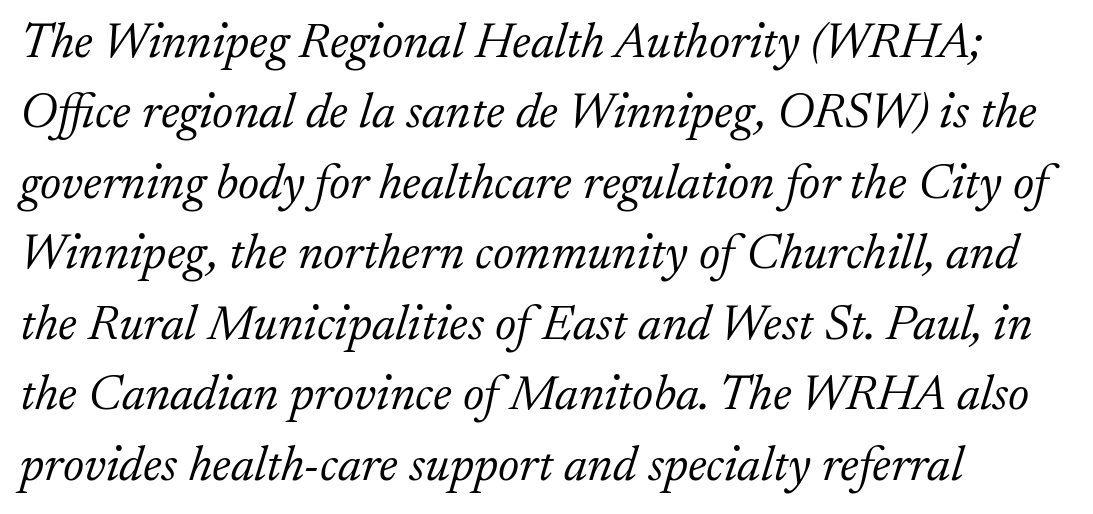
{"serif": "yes", "italic": "yes", "lean": "right", "slant_degrees": 17, "bold": "no", "weight": "light", "width": "normal", "stroke_contrast": "low", "x_height": "small", "monospaced": "no", "underline": "no", "align": "left", "line_spacing": "normal", "line_spacing_ratio": 1.41, "letter_spacing": "normal", "letter_spacing_em": 0.0, "glyph_px": 50}
